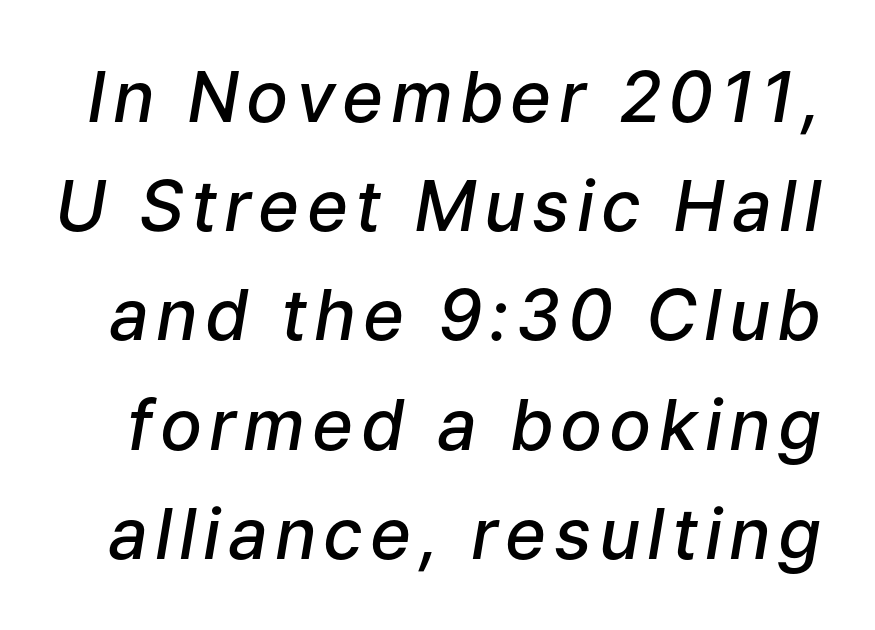
The image shows 70 px semibold type, italic (leaning right); set normal line spacing (1.56x), not underlined; low stroke contrast and a medium x-height.
